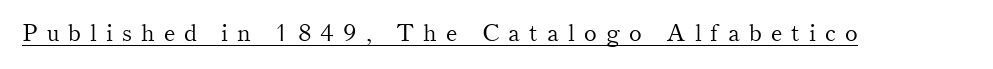
{"italic": "no", "bold": "no", "underline": "yes", "letter_spacing": "wide", "letter_spacing_em": 0.38, "glyph_px": 24}
